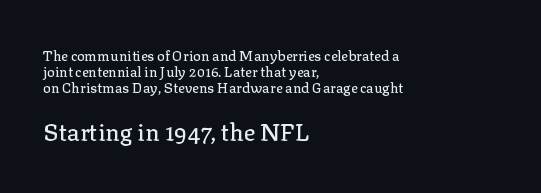
Characters follow at the spacing the type designer built in. Line starts are locked; line ends wander. Style check: upright. The gap between lines stays unmarked.
